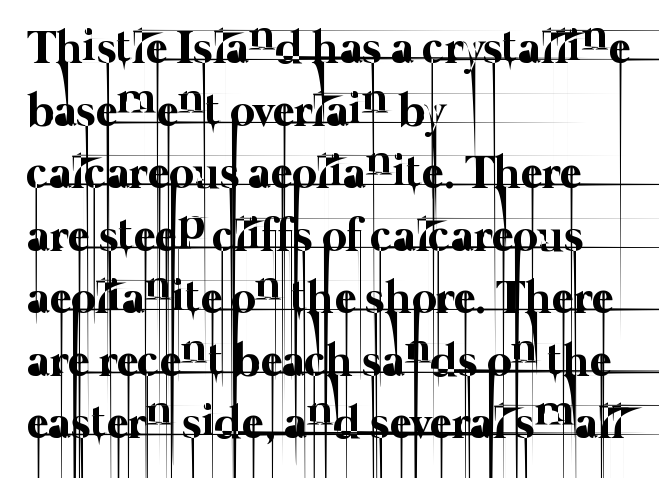
Q: Is the text bold? A: No.
Q: Is the text underlined? A: No.
Q: How is the paragraph aligned? A: Left-aligned.
Q: Is the spacing between letters normal or unusually wide? A: Normal.
Q: Is the spacing between lines tight, normal or loose? A: Normal.
Q: Width (condensed, normal, or wide)? A: Normal.
Q: Stroke contrast? A: Low.
Q: x-height? A: Medium.
Q: Monospaced? A: No.
